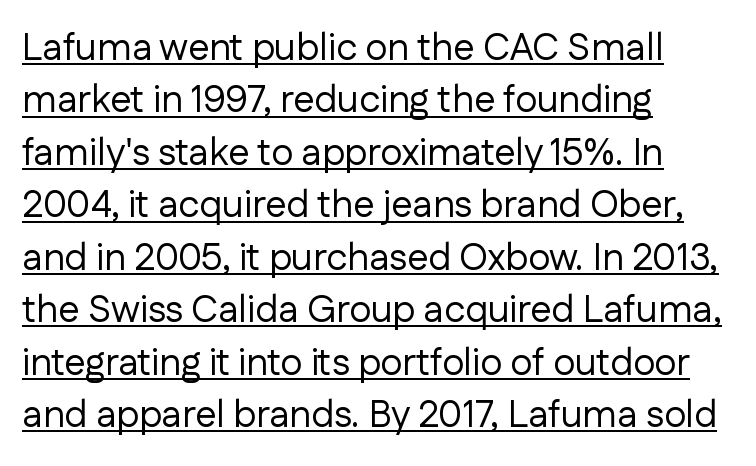
The image shows 38 px regular-weight sans-serif type, upright; set left-aligned, normal line spacing (1.38x), normal letter spacing, underlined; low stroke contrast and a medium x-height.
